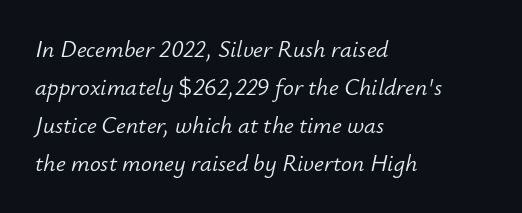
The image shows 24 px text type, italic (leaning right); set left-aligned, normal line spacing (1.58x), normal letter spacing, not underlined.
